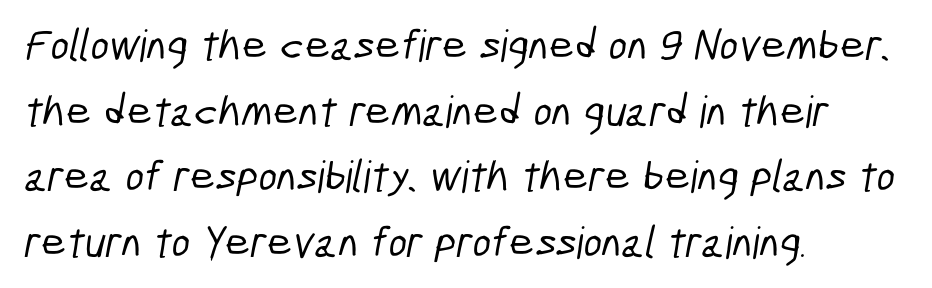
Q: Is the typeface a serif or a sans-serif typeface? A: Sans-serif.
Q: Is the text underlined? A: No.
Q: How is the paragraph aligned? A: Left-aligned.
Q: Is the spacing between letters normal or unusually wide? A: Normal.
Q: Is the spacing between lines tight, normal or loose? A: Normal.
Q: Width (condensed, normal, or wide)? A: Condensed.
Q: Stroke contrast? A: Low.
Q: x-height? A: Medium.
Q: Monospaced? A: No.
